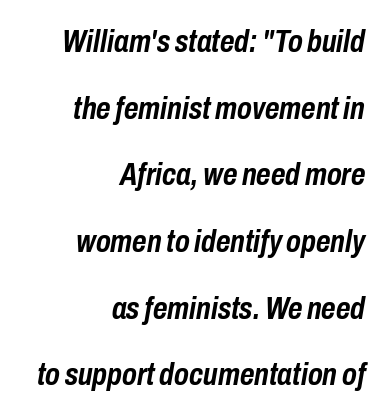
The image shows 31 px semibold, condensed type, italic (leaning right); set right-aligned, loose line spacing (2.15x), normal letter spacing, not underlined; low stroke contrast and a medium x-height.
